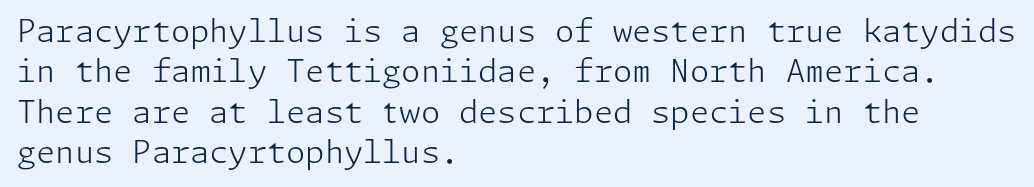
The image shows 31 px light sans-serif type, upright; set left-aligned, normal line spacing (1.3x), normal letter spacing, not underlined; low stroke contrast and a medium x-height.
